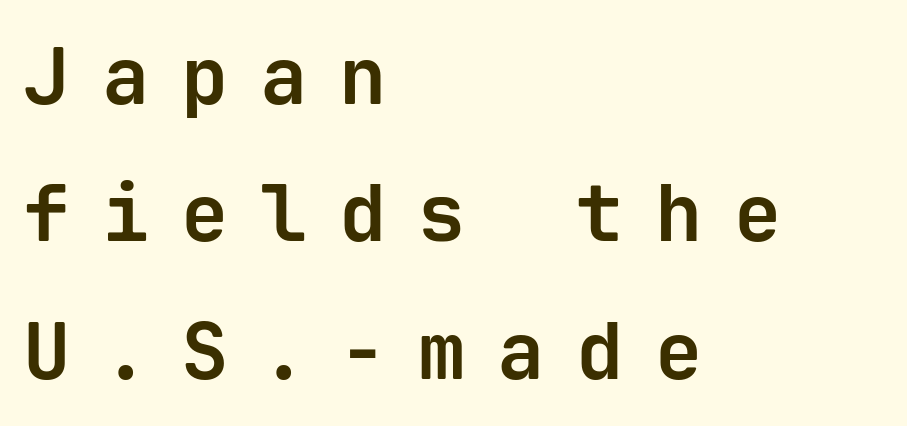
{"serif": "no", "italic": "no", "bold": "yes", "weight": "bold", "width": "normal", "stroke_contrast": "low", "x_height": "medium", "monospaced": "yes", "underline": "no", "align": "left", "line_spacing_ratio": 1.74, "letter_spacing": "wide", "letter_spacing_em": 0.4, "glyph_px": 79}
